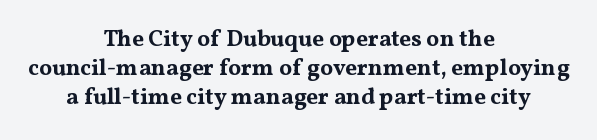
The image shows 23 px bold type, upright; set centered, normal line spacing (1.27x), normal letter spacing, not underlined.
